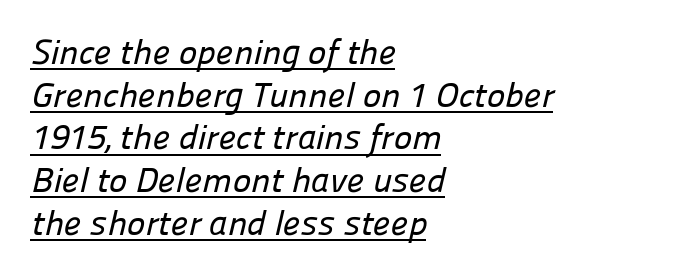
The string is rendered with underlining switched on. The letters sit at their default tracking, neither squeezed nor spread. Compared with a centered layout, this one pins lines to the left instead. The characters display no serif detailing; their extremities are plain.
